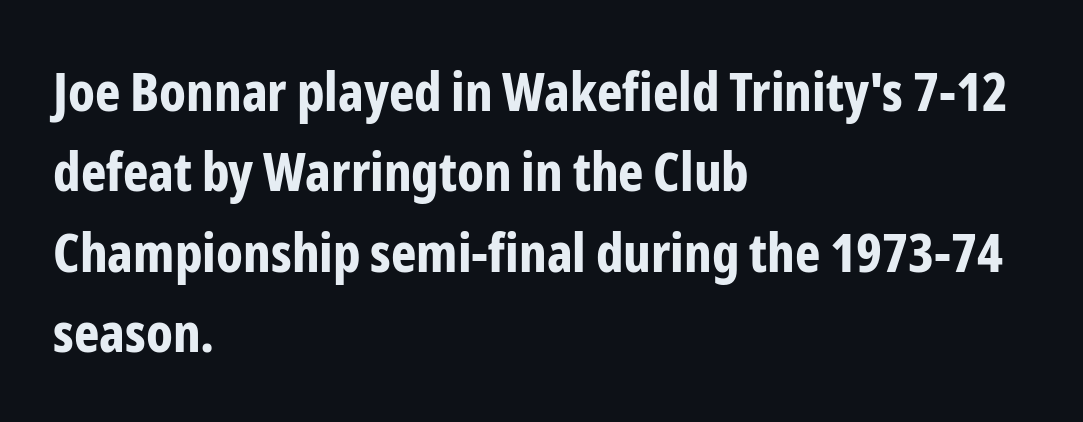
Teacher's note: observe the even left margin — that is flush-left alignment. Beneath every word, the page is bare. The font family rendered here belongs to the sans-serif group. The block of text has a typical density, with ordinary space between rows. Compared with an ordinary text face, these strokes are far heavier — a full bold. Honestly, the letter spacing is just normal — you wouldn't notice it.
